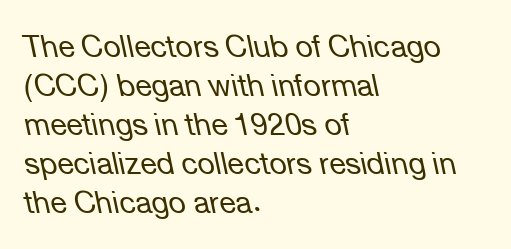
{"italic": "yes", "lean": "left", "slant_degrees": 12, "bold": "no", "weight": "regular", "width": "normal", "stroke_contrast": "low", "x_height": "medium", "monospaced": "no", "underline": "no", "align": "left", "line_spacing": "normal", "line_spacing_ratio": 1.3, "letter_spacing": "normal", "letter_spacing_em": 0.0, "glyph_px": 30}
